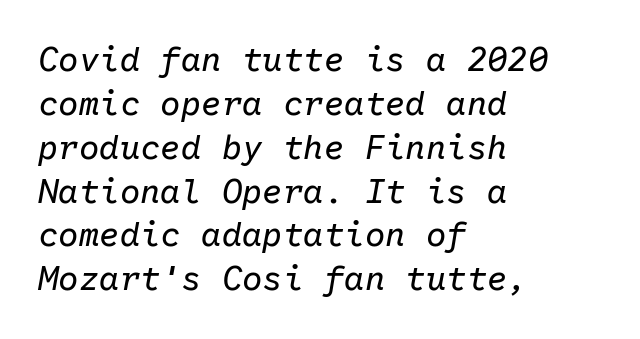
The designer left line spacing at the default. The typography opts for an oblique posture over an upright one. The cut favours lightness, reaching ordinary text weight at its darkest. Check the space under the baseline: it is left empty. These lines are set flush left with a ragged right edge.
